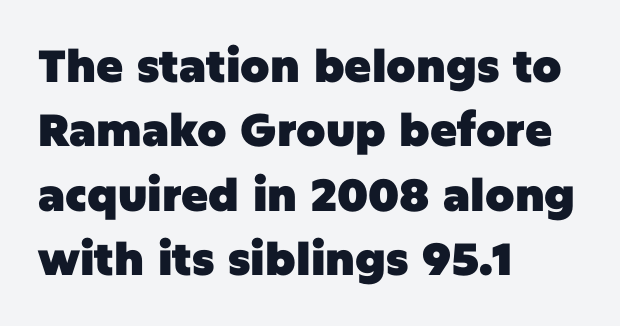
Q: Is the text bold? A: Yes.
Q: Is the text italic (slanted)? A: No, it is upright.
Q: Is the typeface a serif or a sans-serif typeface? A: Sans-serif.
Q: Is the text underlined? A: No.
Q: How is the paragraph aligned? A: Left-aligned.
Q: Is the spacing between letters normal or unusually wide? A: Normal.
Q: Is the spacing between lines tight, normal or loose? A: Normal.
Q: Width (condensed, normal, or wide)? A: Normal.
Q: Stroke contrast? A: Low.
Q: x-height? A: Large.
Q: Monospaced? A: No.
